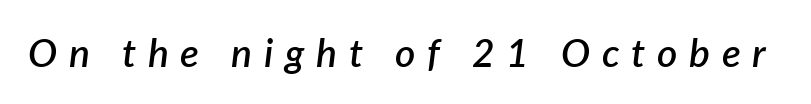
Q: Is the text bold? A: Semi-bold.
Q: Is the text italic (slanted)? A: Yes, it leans right by about 7 degrees.
Q: Is the text underlined? A: No.
Q: Is the spacing between letters normal or unusually wide? A: Unusually wide.
Q: Width (condensed, normal, or wide)? A: Normal.
Q: Stroke contrast? A: Low.
Q: x-height? A: Medium.
Q: Monospaced? A: No.
